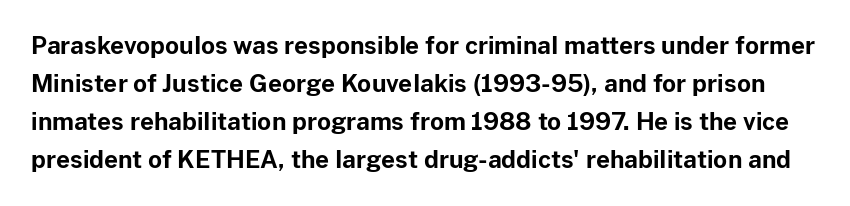
{"italic": "no", "bold": "yes", "underline": "no", "line_spacing": "normal", "line_spacing_ratio": 1.59, "letter_spacing": "normal", "letter_spacing_em": 0.0, "glyph_px": 24}
